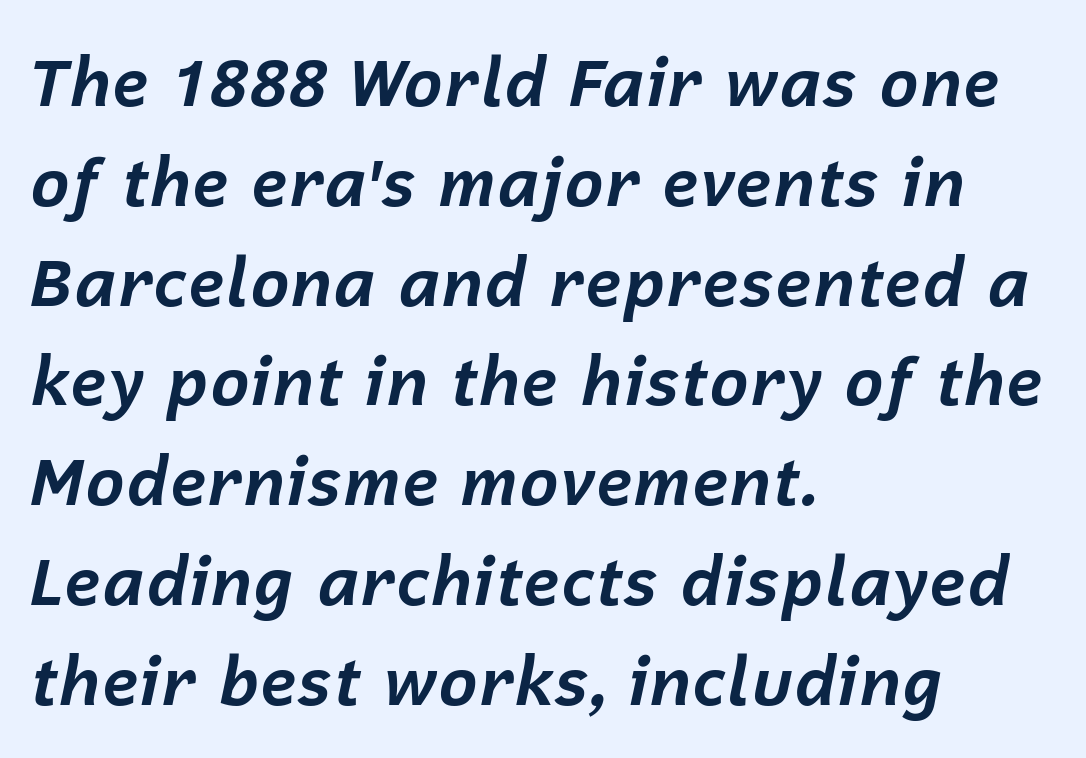
The image shows 67 px bold type, italic (leaning right); set left-aligned, normal line spacing (1.49x), normal letter spacing, not underlined; low stroke contrast and a medium x-height.
